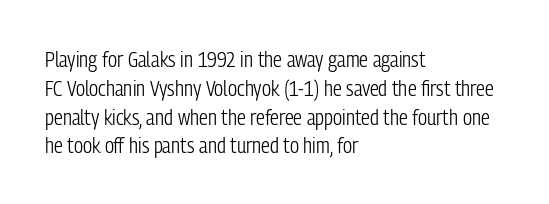
The image shows 22 px text type, upright; set left-aligned, normal line spacing (1.31x), normal letter spacing, not underlined.
